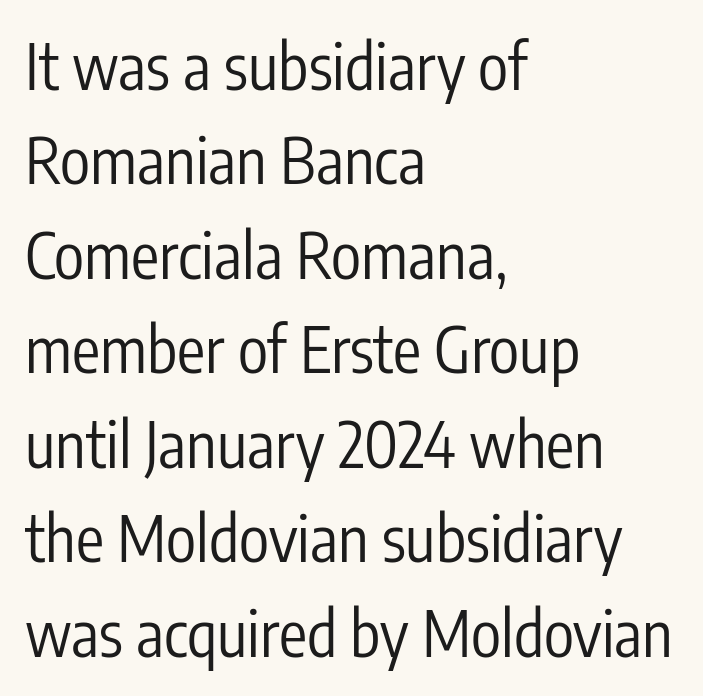
In terms of letterform style, serifs are entirely absent. The passage shown is typed in a proportional face where columns would drift. This sample uses plain, unmodified letter spacing. The strokes carry an ordinary text weight at most. Bare-footed words on every line.
